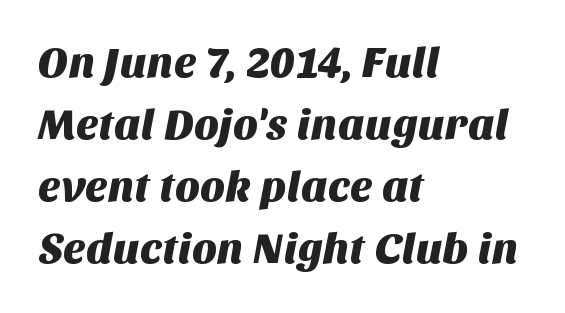
{"serif": "no", "width": "normal", "stroke_contrast": "medium", "x_height": "large", "monospaced": "no", "underline": "no", "align": "left", "line_spacing": "normal", "line_spacing_ratio": 1.44, "letter_spacing": "normal", "letter_spacing_em": 0.0, "glyph_px": 43}
